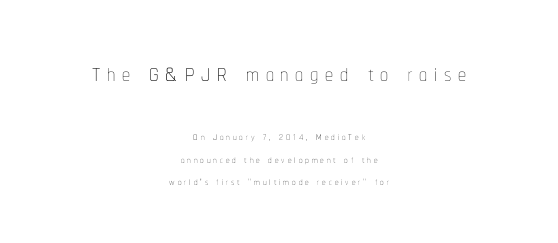
The image shows 32 px thin, condensed type, upright; set centered, normal line spacing (1.61x), unusually wide letter spacing (+0.21 em), not underlined; the first (top) block is 2.29x larger; low stroke contrast and a medium x-height.
